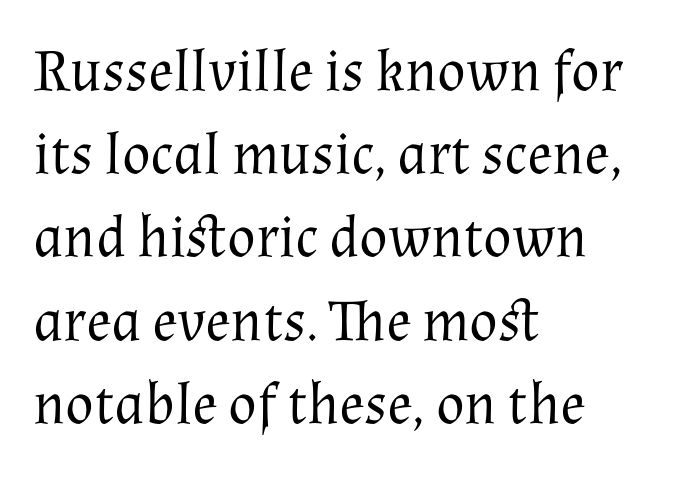
Q: Is the text bold? A: No.
Q: Is the text italic (slanted)? A: No, it is upright.
Q: Is the typeface a serif or a sans-serif typeface? A: Serif.
Q: Is the text underlined? A: No.
Q: How is the paragraph aligned? A: Left-aligned.
Q: Is the spacing between letters normal or unusually wide? A: Normal.
Q: Is the spacing between lines tight, normal or loose? A: Normal.
Q: Width (condensed, normal, or wide)? A: Normal.
Q: Stroke contrast? A: Medium.
Q: x-height? A: Medium.
Q: Monospaced? A: No.
